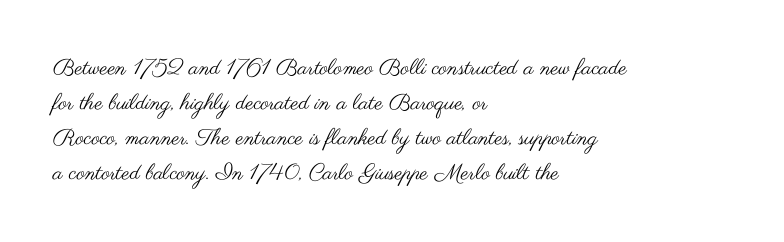
{"bold": "no", "underline": "no", "align": "left", "line_spacing": "normal", "line_spacing_ratio": 1.59, "letter_spacing": "normal", "letter_spacing_em": 0.0, "glyph_px": 22}
